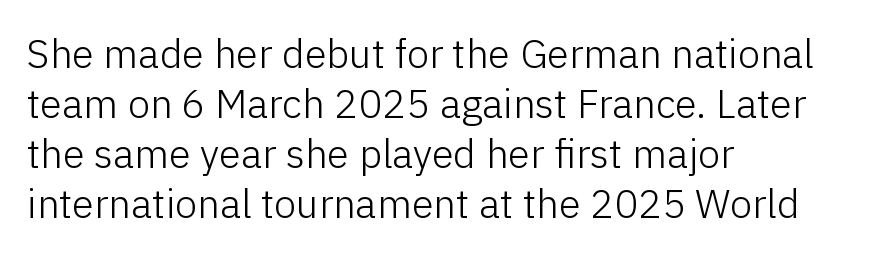
No letter is thick-stroked: the sample isn't bold. A clean baseline with only descenders dipping below it. A normal amount of white space separates one row of letters from the next. Leftover space on each line is placed entirely after the last word. There is no visible air inserted between adjacent glyphs. Ordinary non-slanted type is in use.
